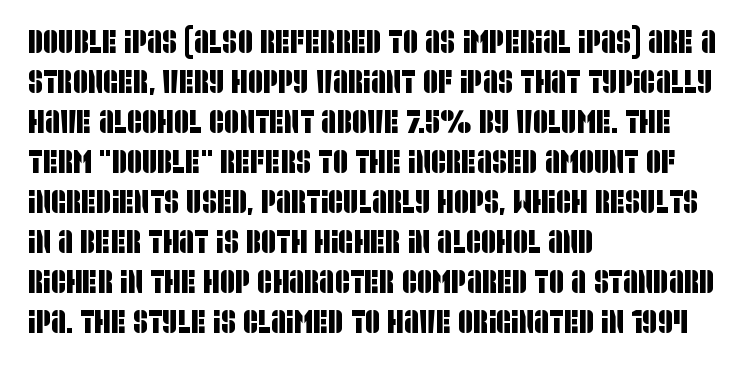
{"serif": "no", "width": "condensed", "stroke_contrast": "low", "x_height": "large", "monospaced": "no", "underline": "no", "align": "left", "line_spacing_ratio": 1.21, "letter_spacing": "normal", "letter_spacing_em": 0.0, "glyph_px": 33}
